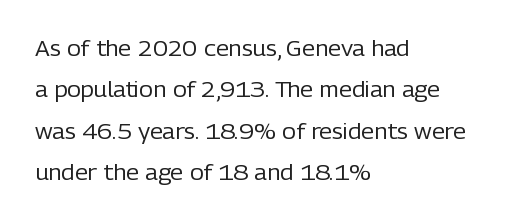
The image shows 21 px text type, upright; set left-aligned, loose line spacing (1.97x), normal letter spacing, not underlined.
